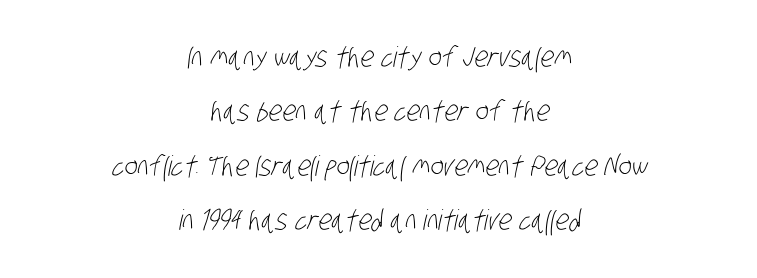
{"serif": "no", "bold": "no", "weight": "light", "width": "condensed", "stroke_contrast": "low", "x_height": "large", "monospaced": "no", "underline": "no", "align": "center", "line_spacing": "loose", "line_spacing_ratio": 1.94, "letter_spacing": "normal", "letter_spacing_em": 0.0, "glyph_px": 28}
